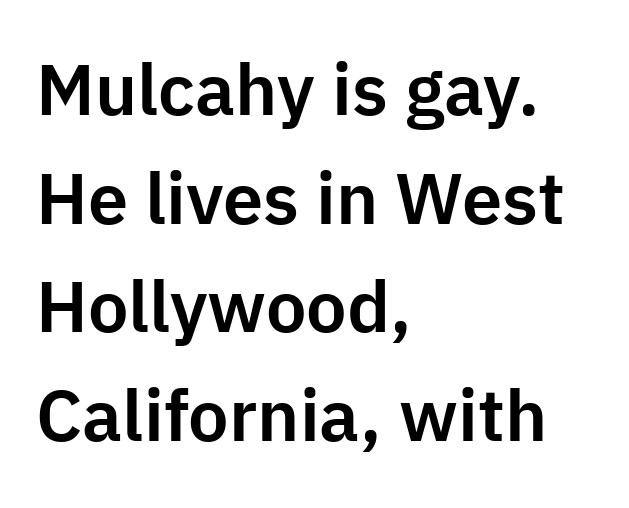
The image shows 72 px sans-serif type, upright; set left-aligned, normal line spacing (1.51x), normal letter spacing, not underlined; low stroke contrast and a medium x-height.
